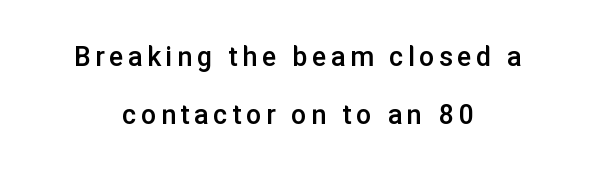
The image shows 30 px semibold sans-serif type, upright; set centered, loose line spacing (1.92x), not underlined; low stroke contrast and a medium x-height.
